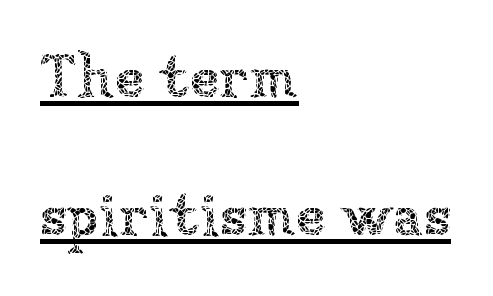
Whoever set this chose breathing room over compactness in the vertical rhythm. This rendering leaves character spacing at its baseline value. This is underlined copy, the kind a proofreader might mark for attention. The passage shown is not bold in any degree.
